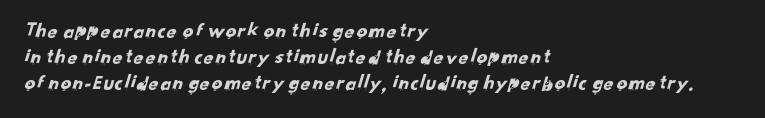
{"underline": "no", "align": "left", "line_spacing_ratio": 1.23, "letter_spacing": "normal", "letter_spacing_em": 0.0, "glyph_px": 21}
